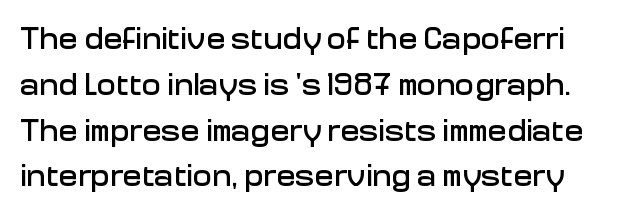
{"serif": "no", "italic": "no", "width": "normal", "stroke_contrast": "low", "x_height": "medium", "monospaced": "no", "underline": "no", "line_spacing": "normal", "line_spacing_ratio": 1.43, "letter_spacing": "normal", "letter_spacing_em": 0.0, "glyph_px": 32}
